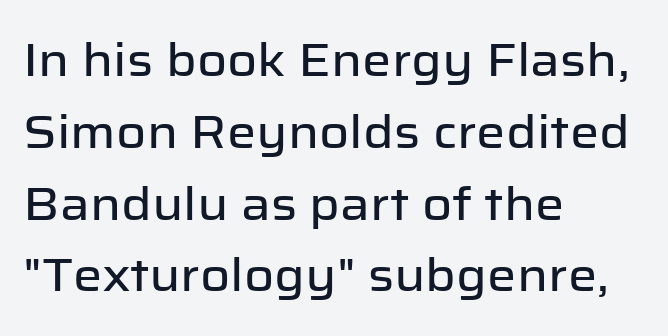
The passage shown is typeset with a sans-serif family. Tracking value appears to be zero — textbook default spacing. The lettering holds an erect, upright posture throughout. Vertically, the passage feels balanced, rows spaced as you'd expect. Descender tails drop into unmarked territory. Each line starts at the same left margin while the right side varies.
